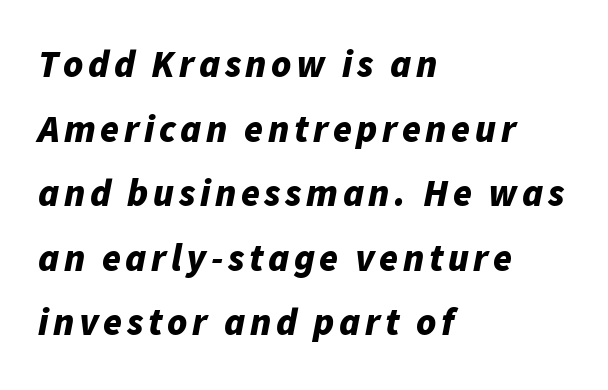
The image shows 38 px bold type, italic (leaning right); set left-aligned, normal line spacing (1.7x), not underlined; low stroke contrast and a medium x-height.
